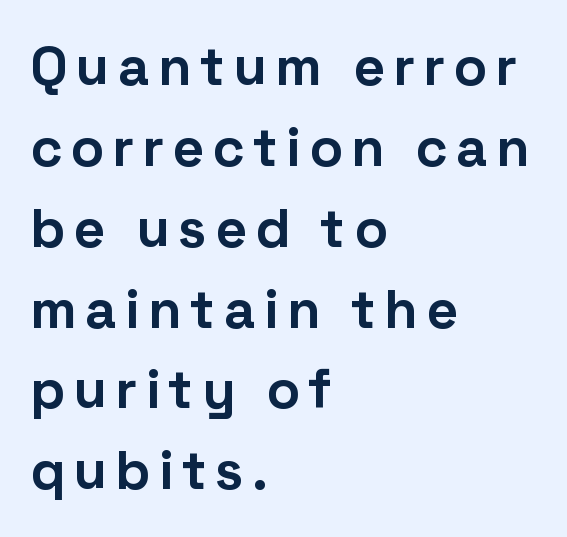
Q: Is the text bold? A: Yes.
Q: Is the text italic (slanted)? A: No, it is upright.
Q: Is the typeface a serif or a sans-serif typeface? A: Sans-serif.
Q: Is the text underlined? A: No.
Q: How is the paragraph aligned? A: Left-aligned.
Q: Is the spacing between lines tight, normal or loose? A: Normal.
Q: Width (condensed, normal, or wide)? A: Normal.
Q: Stroke contrast? A: Low.
Q: x-height? A: Medium.
Q: Monospaced? A: No.
